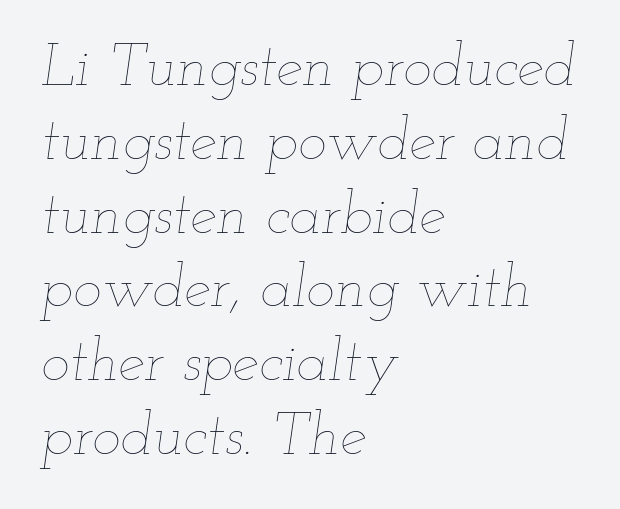
{"italic": "yes", "lean": "right", "slant_degrees": 12, "bold": "no", "weight": "thin", "width": "wide", "stroke_contrast": "low", "x_height": "small", "monospaced": "no", "underline": "no", "align": "left", "line_spacing_ratio": 1.23, "letter_spacing": "normal", "letter_spacing_em": 0.0, "glyph_px": 60}
